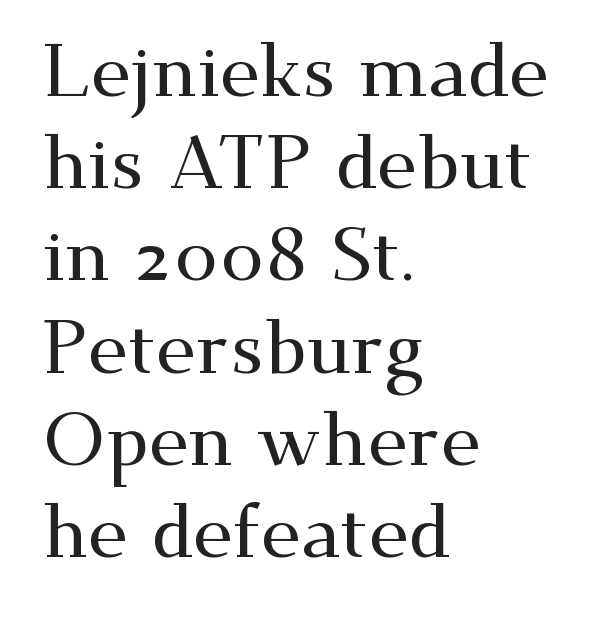
The image shows 75 px wide serif type, upright; set left-aligned, line spacing 1.23x, normal letter spacing, not underlined; medium stroke contrast and a small x-height.
